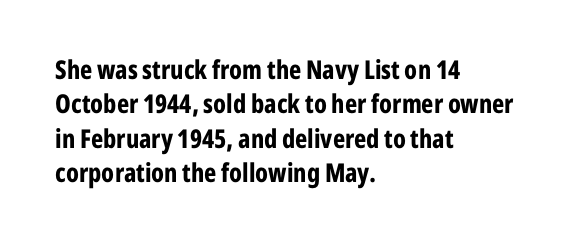
The image shows 26 px bold type, upright; set left-aligned, normal line spacing (1.32x), normal letter spacing, not underlined.
